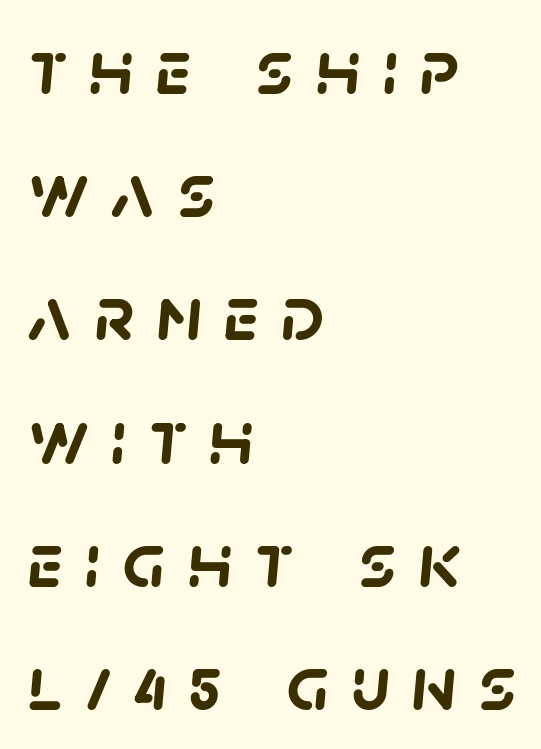
Q: Is the text bold? A: Yes.
Q: Is the typeface a serif or a sans-serif typeface? A: Sans-serif.
Q: Is the text underlined? A: No.
Q: How is the paragraph aligned? A: Left-aligned.
Q: Is the spacing between letters normal or unusually wide? A: Unusually wide.
Q: Is the spacing between lines tight, normal or loose? A: Normal.
Q: Width (condensed, normal, or wide)? A: Normal.
Q: Stroke contrast? A: Low.
Q: x-height? A: Large.
Q: Monospaced? A: No.
